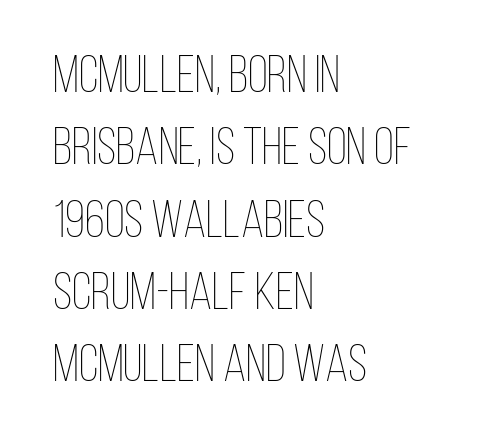
The specimen reads as upright at a glance. Unmarked baselines from the first word to the last. These lines sit exactly where default settings would place them. What stands out about the letter spacing? Nothing — it is the standard amount. The face used here is proportionally spaced, like ordinary book or web type. This is not heavy type; no bold has been used.
